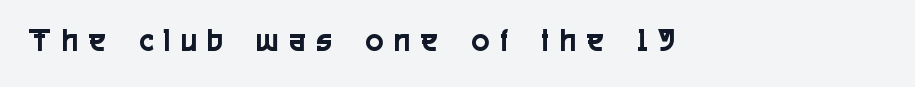
Q: Is the text italic (slanted)? A: No, it is upright.
Q: Is the typeface a serif or a sans-serif typeface? A: Sans-serif.
Q: Is the text underlined? A: No.
Q: Is the spacing between letters normal or unusually wide? A: Unusually wide.
Q: Width (condensed, normal, or wide)? A: Condensed.
Q: x-height? A: Medium.
Q: Monospaced? A: No.
